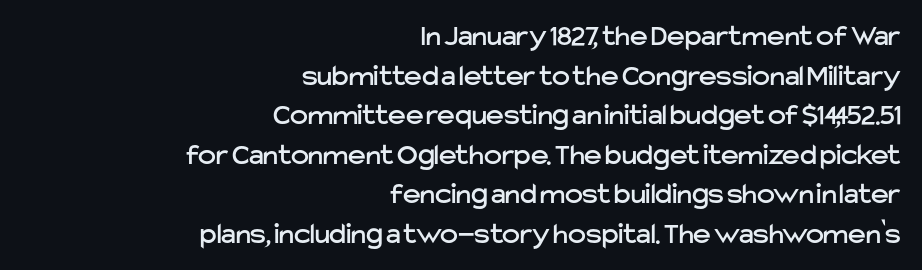
{"serif": "no", "italic": "no", "width": "normal", "stroke_contrast": "low", "x_height": "medium", "monospaced": "no", "underline": "no", "align": "right", "line_spacing": "normal", "line_spacing_ratio": 1.32, "letter_spacing": "normal", "letter_spacing_em": 0.0, "glyph_px": 30}
